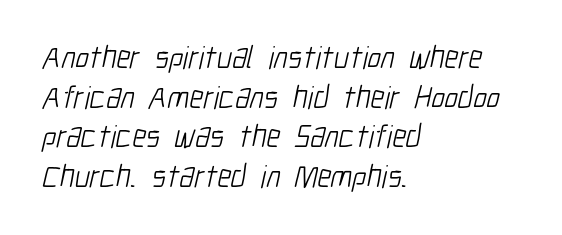
{"serif": "no", "bold": "no", "weight": "light", "width": "condensed", "stroke_contrast": "low", "x_height": "medium", "monospaced": "no", "underline": "no", "align": "left", "line_spacing_ratio": 1.24, "letter_spacing": "normal", "letter_spacing_em": 0.0, "glyph_px": 32}
